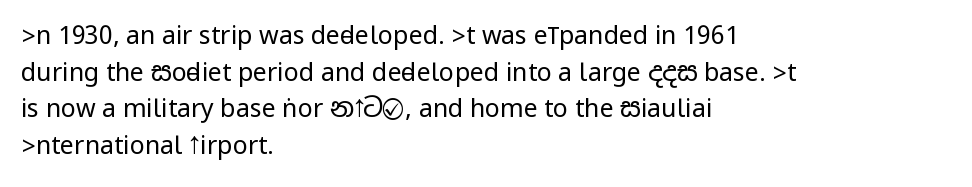
Q: Is the text bold? A: No.
Q: Is the text italic (slanted)? A: No, it is upright.
Q: Is the text underlined? A: No.
Q: How is the paragraph aligned? A: Left-aligned.
Q: Is the spacing between letters normal or unusually wide? A: Normal.
Q: Is the spacing between lines tight, normal or loose? A: Normal.
